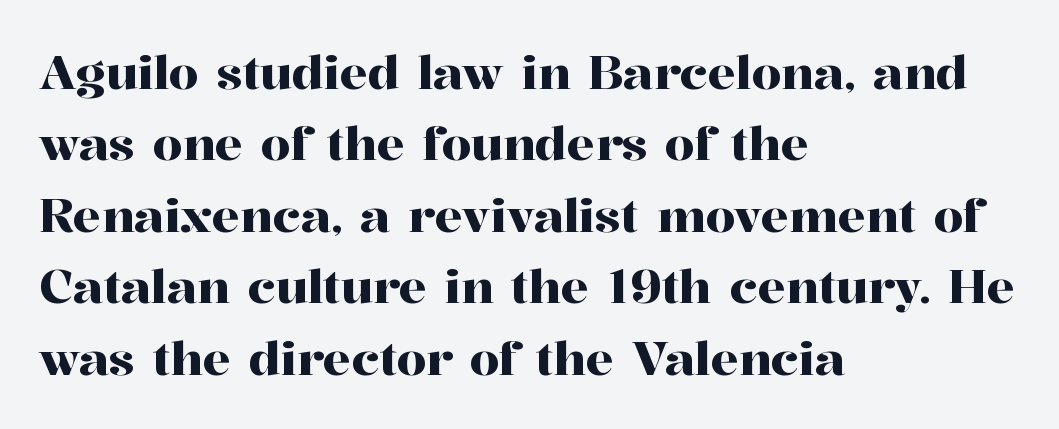
Vertical strokes here are truly vertical. These lines sit exactly where default settings would place them. Tracking here is standard; glyphs follow each other at the usual distance. Descenders are the only things crossing below the line. Letterform terminals end in serifs throughout the passage. The face used here is proportionally spaced, like ordinary book or web type.
